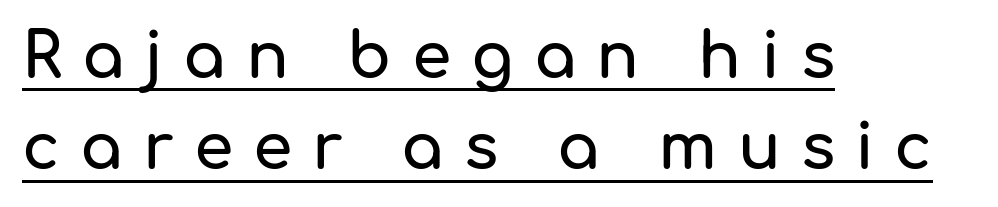
Decoration check: the copy is underlined. One-word summary of the alignment: left. Quick note: not italic, upright. Line spacing here is normal. Substantial extra tracking has been applied to these lines. The designer went with a sans here, leaving each stem footless.
